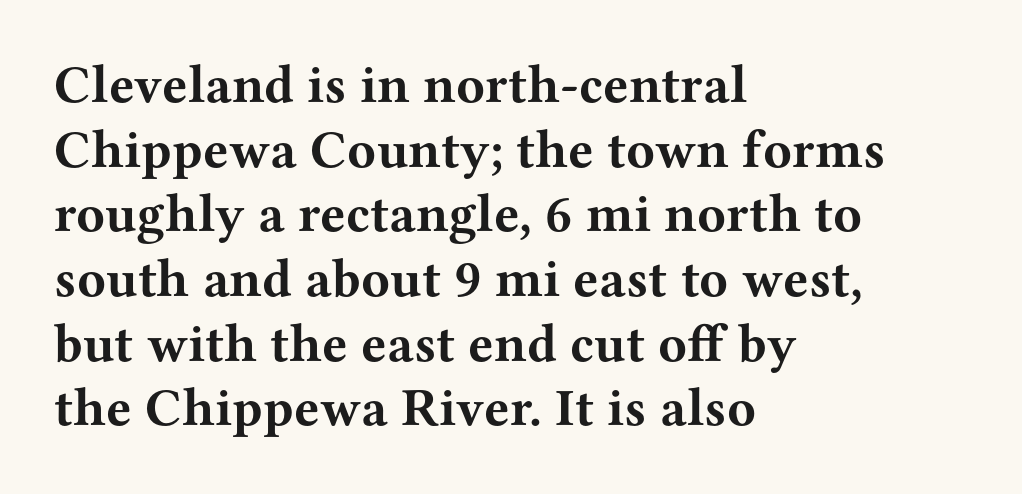
The typesetting leans heavy: a genuine bold. How are the letters spaced? Ordinarily, with no added tracking. The foot of each line stays bare and open. Letterform terminals end in serifs throughout the passage. These lines were composed using upright roman letters. Each letter keeps its own natural width here, so spacing adapts to shape.
